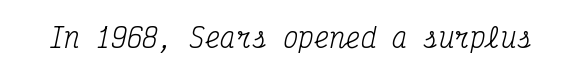
The image shows 26 px text type, italic (leaning right); set normal letter spacing, not underlined.
